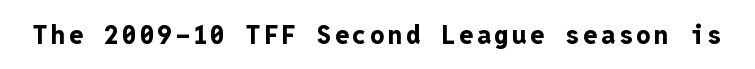
The image shows 26 px bold type, upright; set not underlined.
